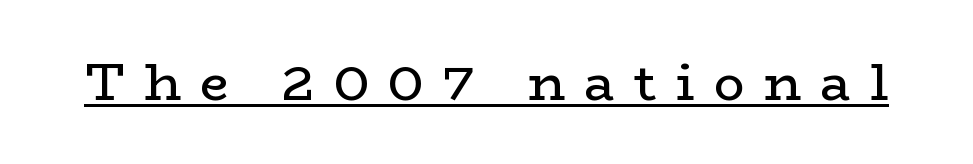
The image shows 51 px regular-weight, wide serif type, upright; set unusually wide letter spacing (+0.38 em), underlined; low stroke contrast and a medium x-height.
